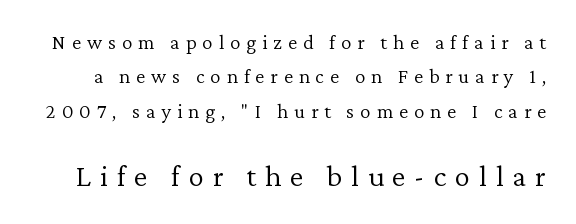
The image shows 31 px light serif type, upright; set normal line spacing (1.64x), unusually wide letter spacing (+0.28 em), not underlined; the second (bottom) block is 1.48x larger; low stroke contrast and a medium x-height.
